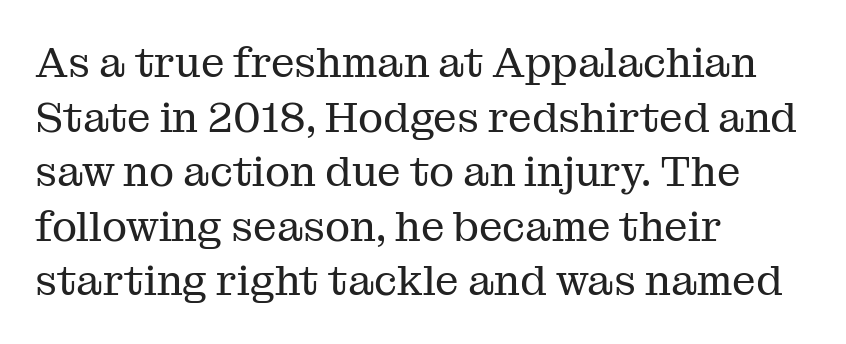
{"serif": "yes", "italic": "no", "bold": "no", "weight": "regular", "width": "normal", "stroke_contrast": "medium", "x_height": "medium", "monospaced": "no", "underline": "no", "align": "left", "line_spacing": "normal", "line_spacing_ratio": 1.3, "letter_spacing": "normal", "letter_spacing_em": 0.0, "glyph_px": 42}
